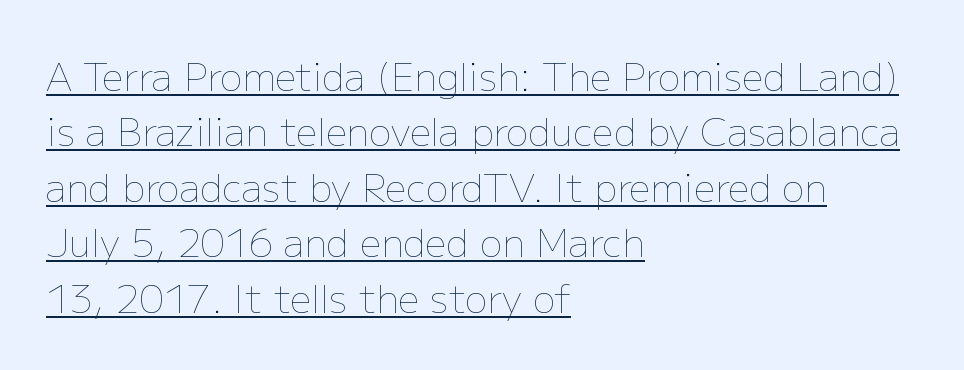
{"italic": "no", "bold": "no", "weight": "thin", "width": "normal", "stroke_contrast": "low", "x_height": "medium", "monospaced": "no", "underline": "yes", "align": "left", "line_spacing": "normal", "line_spacing_ratio": 1.46, "letter_spacing": "normal", "letter_spacing_em": 0.0, "glyph_px": 38}
